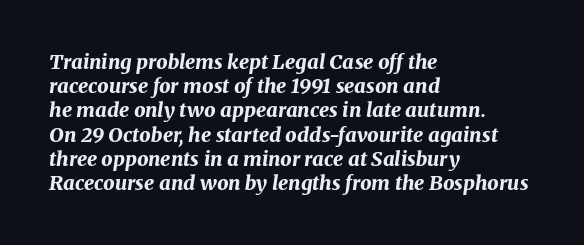
{"italic": "yes", "lean": "right", "slant_degrees": 8, "bold": "yes", "underline": "no", "align": "left", "line_spacing_ratio": 1.21, "letter_spacing": "normal", "letter_spacing_em": 0.0, "glyph_px": 20}
